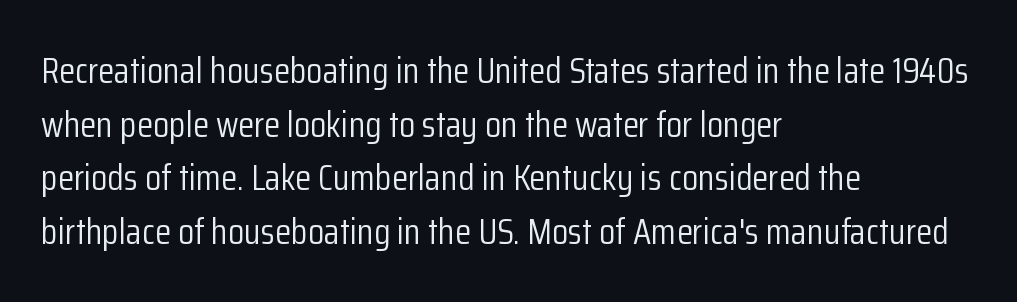
Q: Is the text bold? A: No.
Q: Is the text italic (slanted)? A: No, it is upright.
Q: Is the typeface a serif or a sans-serif typeface? A: Sans-serif.
Q: Is the text underlined? A: No.
Q: How is the paragraph aligned? A: Left-aligned.
Q: Is the spacing between letters normal or unusually wide? A: Normal.
Q: Is the spacing between lines tight, normal or loose? A: Normal.
Q: Width (condensed, normal, or wide)? A: Condensed.
Q: Stroke contrast? A: Low.
Q: x-height? A: Medium.
Q: Monospaced? A: No.
